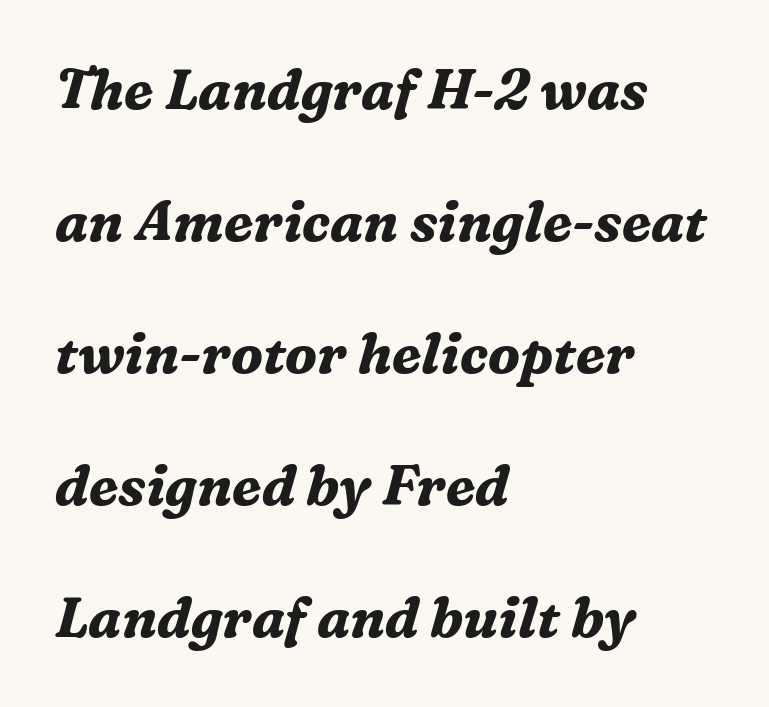
{"serif": "yes", "italic": "yes", "lean": "right", "slant_degrees": 16, "bold": "yes", "weight": "bold", "width": "normal", "stroke_contrast": "medium", "x_height": "medium", "monospaced": "no", "underline": "no", "align": "left", "line_spacing": "loose", "line_spacing_ratio": 2.4, "letter_spacing": "normal", "letter_spacing_em": 0.0, "glyph_px": 55}
